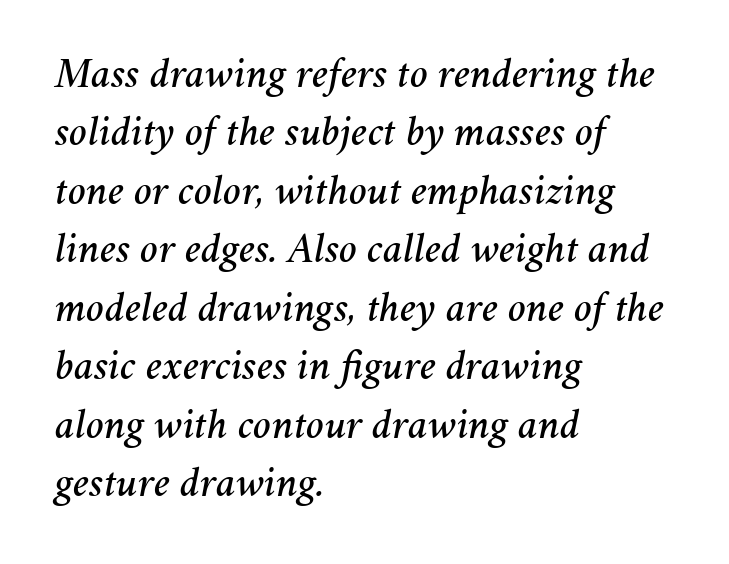
{"italic": "yes", "lean": "right", "slant_degrees": 11, "width": "normal", "stroke_contrast": "medium", "x_height": "medium", "monospaced": "no", "underline": "no", "align": "left", "line_spacing": "normal", "line_spacing_ratio": 1.36, "letter_spacing": "normal", "letter_spacing_em": 0.0, "glyph_px": 43}
